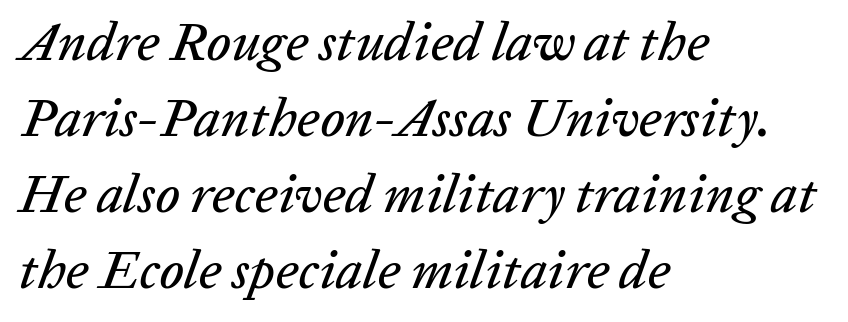
{"italic": "yes", "lean": "right", "slant_degrees": 20, "width": "normal", "stroke_contrast": "low", "x_height": "medium", "monospaced": "no", "underline": "no", "align": "left", "line_spacing": "normal", "line_spacing_ratio": 1.41, "letter_spacing": "normal", "letter_spacing_em": 0.0, "glyph_px": 54}
